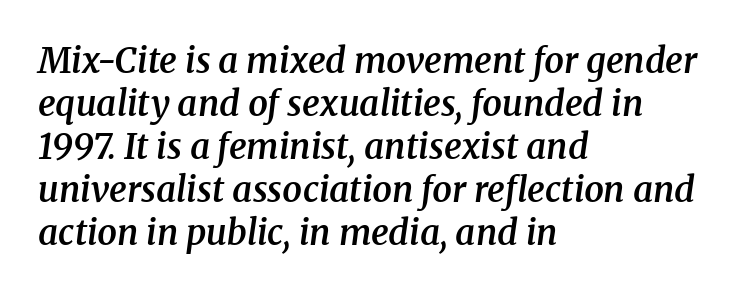
The image shows 35 px semibold serif type, italic (leaning right); set left-aligned, line spacing 1.23x, normal letter spacing, not underlined; medium stroke contrast and a medium x-height.
